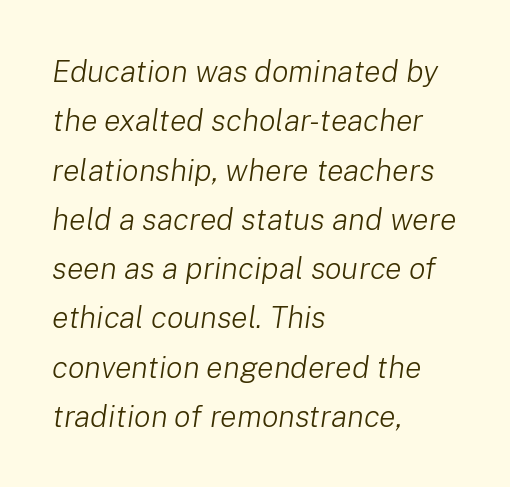
The image shows 31 px light type, italic (leaning right); set left-aligned, normal line spacing (1.59x), normal letter spacing, not underlined; low stroke contrast and a medium x-height.
